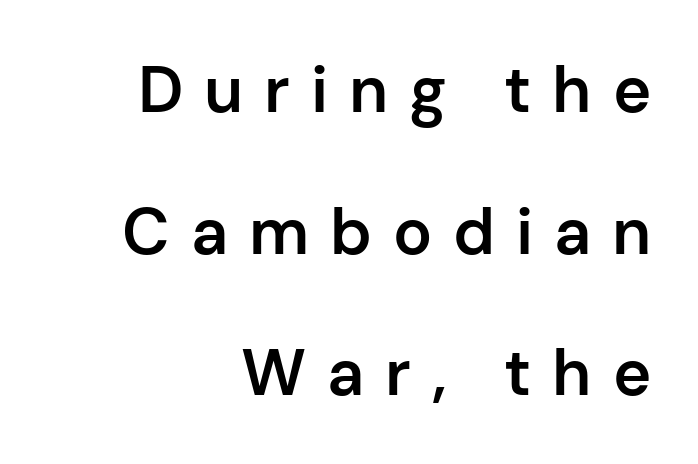
Q: Is the text bold? A: Semi-bold.
Q: Is the text italic (slanted)? A: No, it is upright.
Q: Is the typeface a serif or a sans-serif typeface? A: Sans-serif.
Q: Is the text underlined? A: No.
Q: How is the paragraph aligned? A: Right-aligned.
Q: Is the spacing between letters normal or unusually wide? A: Unusually wide.
Q: Is the spacing between lines tight, normal or loose? A: Loose.
Q: Width (condensed, normal, or wide)? A: Normal.
Q: Stroke contrast? A: Low.
Q: x-height? A: Medium.
Q: Monospaced? A: No.
